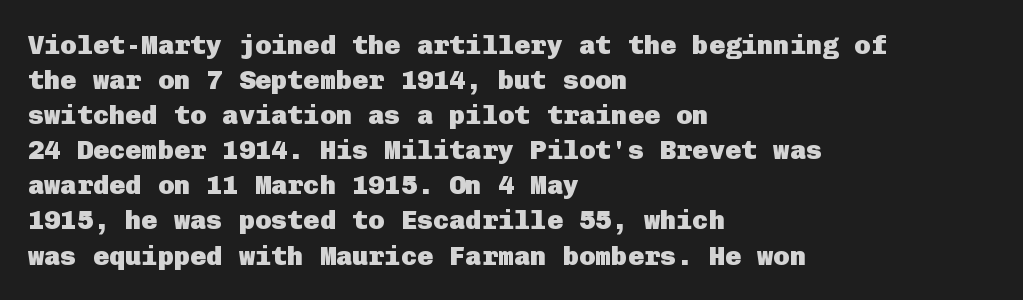
The image shows 27 px bold type, upright; set left-aligned, normal line spacing (1.3x), normal letter spacing, not underlined.
